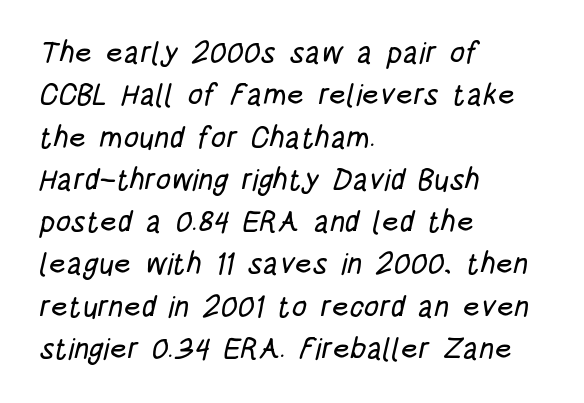
{"serif": "no", "width": "condensed", "stroke_contrast": "low", "x_height": "large", "monospaced": "no", "underline": "no", "align": "left", "line_spacing": "normal", "line_spacing_ratio": 1.41, "letter_spacing": "normal", "letter_spacing_em": 0.0, "glyph_px": 30}
